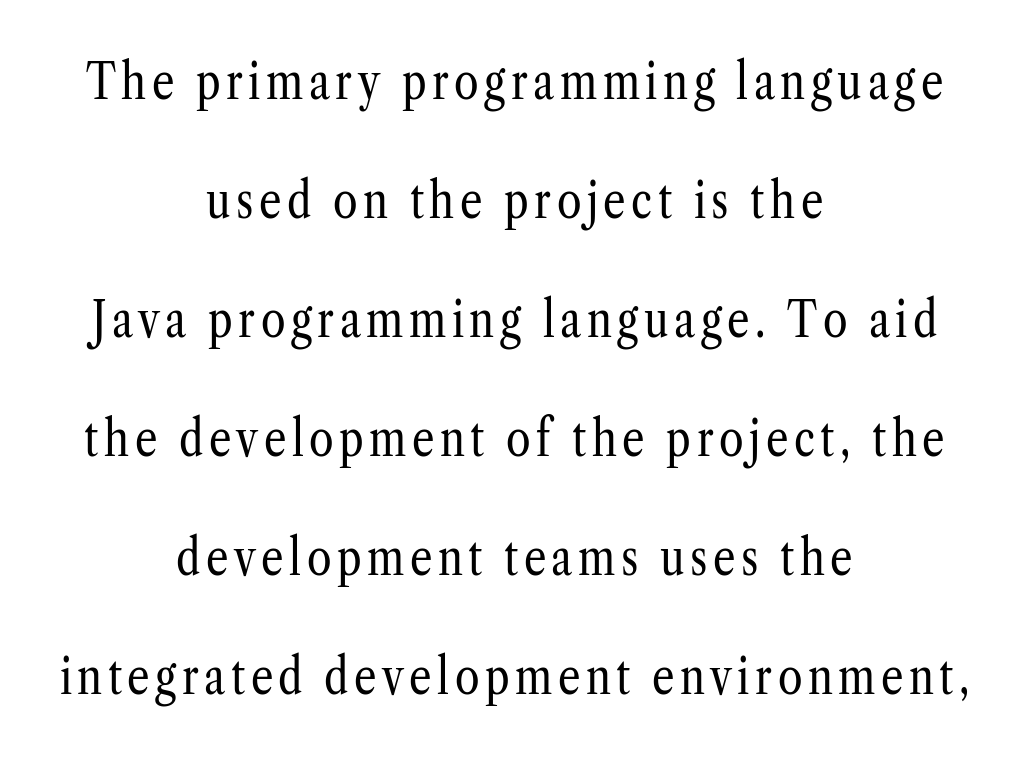
{"serif": "yes", "italic": "no", "bold": "no", "weight": "regular", "width": "condensed", "stroke_contrast": "low", "x_height": "medium", "monospaced": "no", "underline": "no", "align": "center", "line_spacing": "loose", "line_spacing_ratio": 2.38, "glyph_px": 50}
